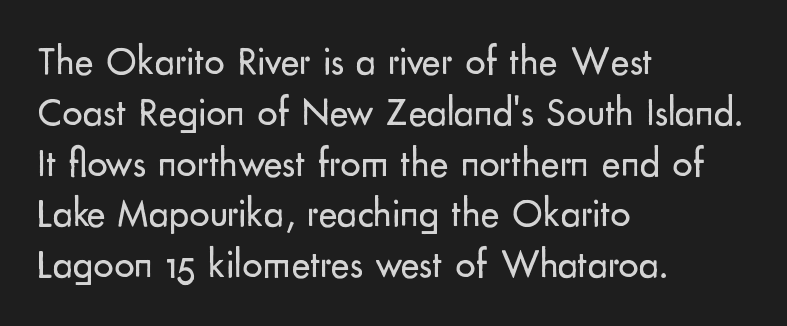
Q: Is the text bold? A: No.
Q: Is the text italic (slanted)? A: No, it is upright.
Q: Is the typeface a serif or a sans-serif typeface? A: Sans-serif.
Q: Is the text underlined? A: No.
Q: How is the paragraph aligned? A: Left-aligned.
Q: Is the spacing between letters normal or unusually wide? A: Normal.
Q: Is the spacing between lines tight, normal or loose? A: Normal.
Q: Width (condensed, normal, or wide)? A: Normal.
Q: Stroke contrast? A: Low.
Q: x-height? A: Small.
Q: Monospaced? A: No.
